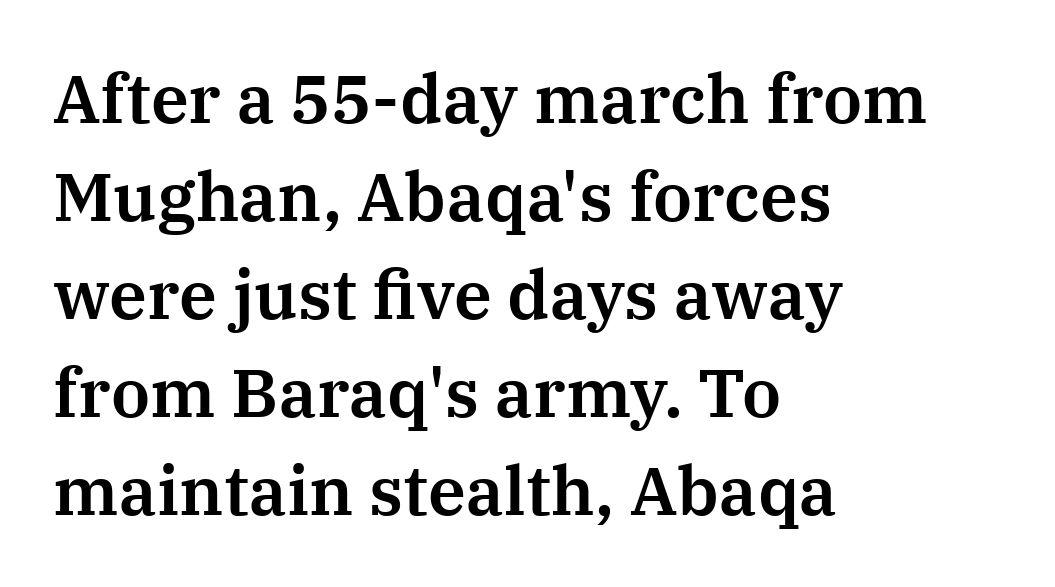
The designer left line spacing at the default. These lines are rendered in a variable-pitch font. In CSS terms this would be text-align: left. The lettering holds an erect, upright posture throughout. Underlining? Definitely not there. This rendering employs a face with finishing strokes, i.e., a serif.
